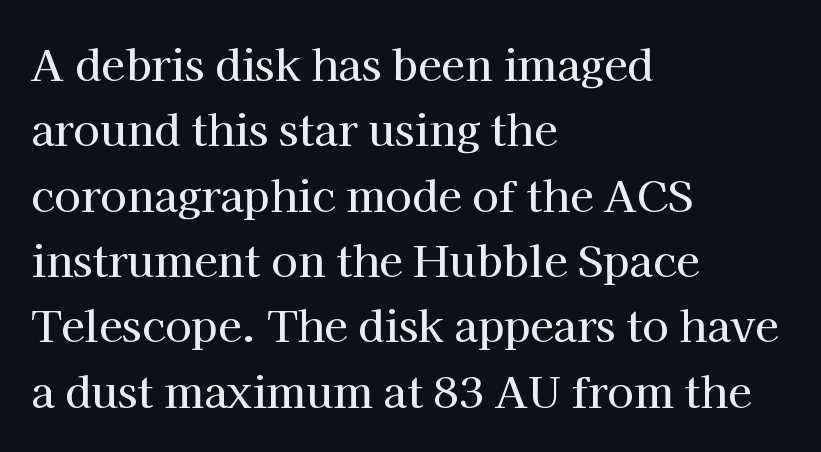
The image shows 43 px serif type, upright; set left-aligned, normal line spacing (1.52x), normal letter spacing, not underlined; high stroke contrast and a medium x-height.
